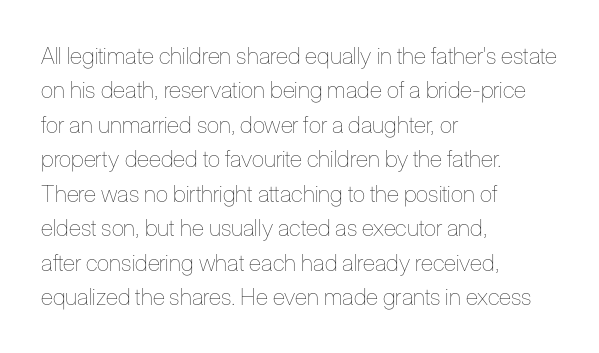
The image shows 23 px text type, upright; set left-aligned, normal line spacing (1.5x), normal letter spacing, not underlined.
